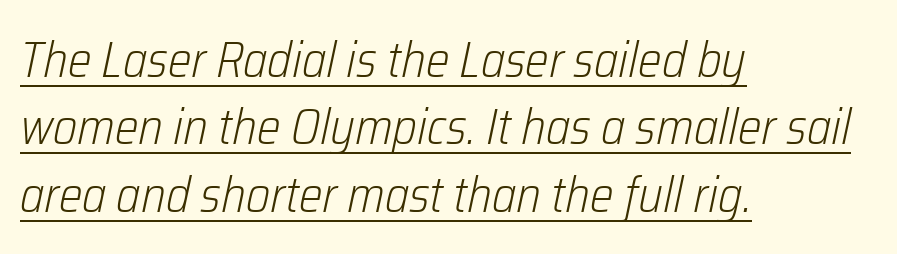
Q: Is the text bold? A: No.
Q: Is the text italic (slanted)? A: Yes, it leans right by about 12 degrees.
Q: Is the text underlined? A: Yes.
Q: How is the paragraph aligned? A: Left-aligned.
Q: Is the spacing between letters normal or unusually wide? A: Normal.
Q: Is the spacing between lines tight, normal or loose? A: Normal.
Q: Width (condensed, normal, or wide)? A: Condensed.
Q: Stroke contrast? A: Low.
Q: x-height? A: Medium.
Q: Monospaced? A: No.
